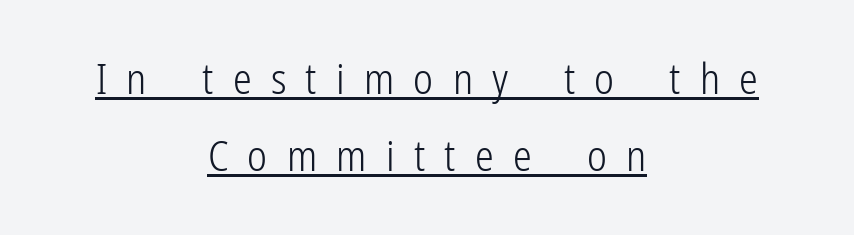
Q: Is the text bold? A: No.
Q: Is the text italic (slanted)? A: No, it is upright.
Q: Is the typeface a serif or a sans-serif typeface? A: Sans-serif.
Q: Is the text underlined? A: Yes.
Q: How is the paragraph aligned? A: Centered.
Q: Is the spacing between letters normal or unusually wide? A: Unusually wide.
Q: Width (condensed, normal, or wide)? A: Condensed.
Q: Stroke contrast? A: Low.
Q: x-height? A: Medium.
Q: Monospaced? A: No.
